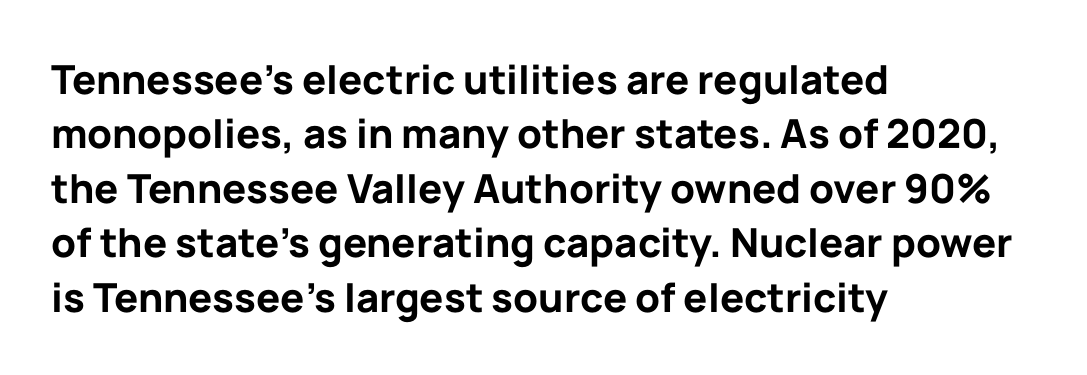
The image shows 40 px bold sans-serif type, upright; set left-aligned, normal line spacing (1.36x), normal letter spacing, not underlined; low stroke contrast and a medium x-height.
